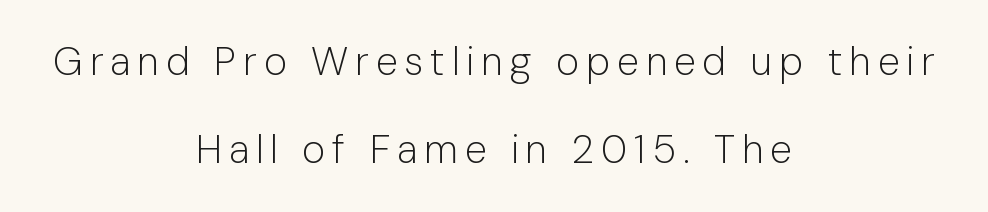
The image shows 40 px light sans-serif type, upright; set centered, loose line spacing (2.21x), not underlined; low stroke contrast and a medium x-height.
